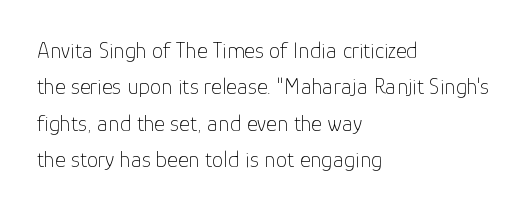
Q: Is the text bold? A: No.
Q: Is the text italic (slanted)? A: No, it is upright.
Q: Is the text underlined? A: No.
Q: How is the paragraph aligned? A: Left-aligned.
Q: Is the spacing between letters normal or unusually wide? A: Normal.
Q: Is the spacing between lines tight, normal or loose? A: Normal.
